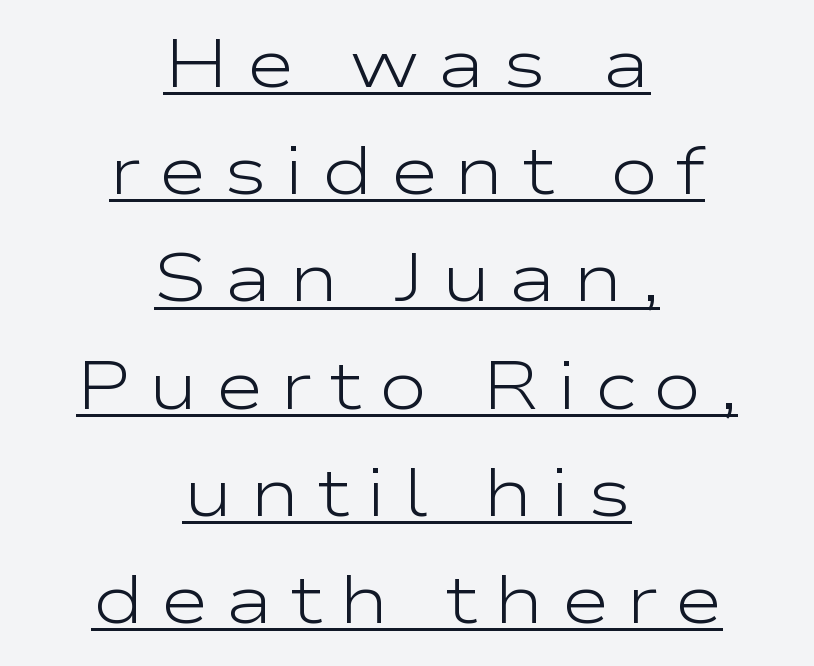
The image shows 67 px light, wide sans-serif type, upright; set centered, normal line spacing (1.6x), unusually wide letter spacing (+0.25 em), underlined; low stroke contrast and a medium x-height.
